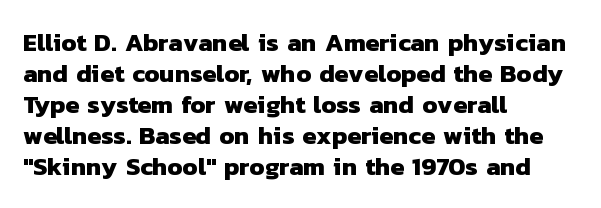
Q: Is the text bold? A: Yes.
Q: Is the text underlined? A: No.
Q: How is the paragraph aligned? A: Left-aligned.
Q: Is the spacing between letters normal or unusually wide? A: Normal.
